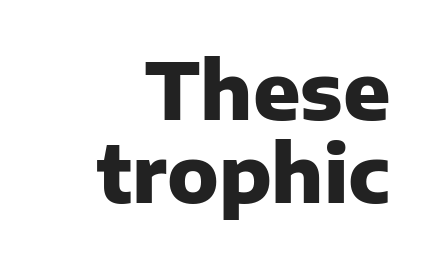
The image shows 78 px heavy sans-serif type, upright; set right-aligned, tight line spacing (1.06x), normal letter spacing, not underlined; low stroke contrast and a medium x-height.
